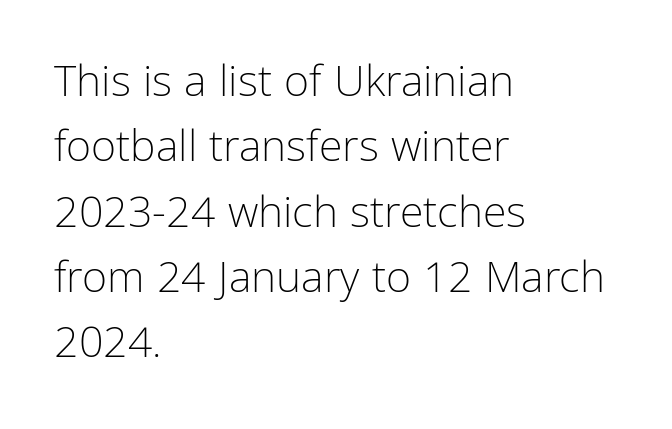
{"serif": "no", "italic": "no", "bold": "no", "weight": "light", "width": "condensed", "stroke_contrast": "low", "x_height": "medium", "monospaced": "no", "underline": "no", "align": "left", "line_spacing": "normal", "line_spacing_ratio": 1.52, "letter_spacing": "normal", "letter_spacing_em": 0.0, "glyph_px": 43}
